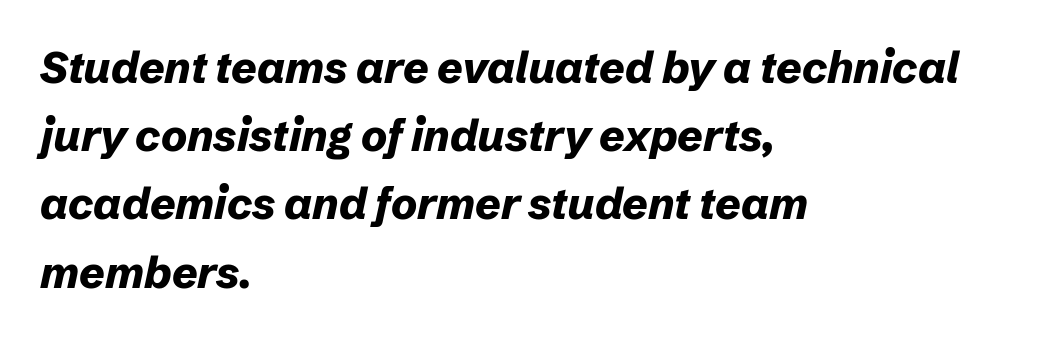
The horizontal fit of the characters is conventional and even. Does the copy run flush right? No — it runs flush left. Descender tails drop into unmarked territory. A typesetter would call this leading conventional body-copy spacing. Look at the stroke-to-counter ratio: heavy, a bold.
